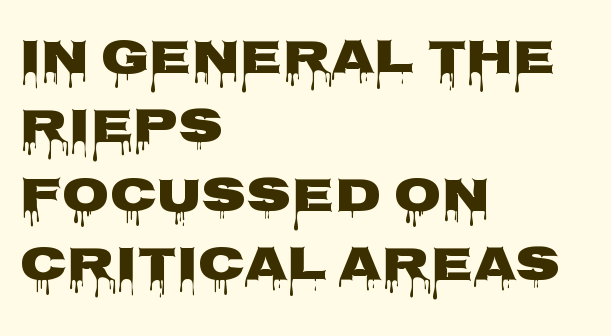
There is no visible air inserted between adjacent glyphs. Teacher's note: observe the even left margin — that is flush-left alignment. The typeface chosen for these lines omits serifs. The face used here is proportionally spaced, like ordinary book or web type. The space beneath each line is pristine and unruled. The font's upright variant was chosen for this text.
